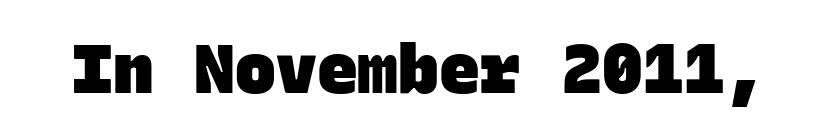
{"serif": "no", "bold": "yes", "weight": "heavy", "width": "normal", "stroke_contrast": "low", "x_height": "large", "monospaced": "yes", "underline": "no", "letter_spacing": "normal", "letter_spacing_em": 0.0, "glyph_px": 68}
